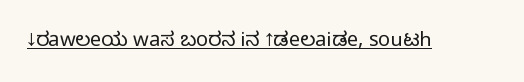
Between one letter and the next there's only the usual sliver of space. A roman cut, with each character standing at attention. The rendered words wear a rule along their underside. Heaviness? Minimal to ordinary, like unemphasized prose.
